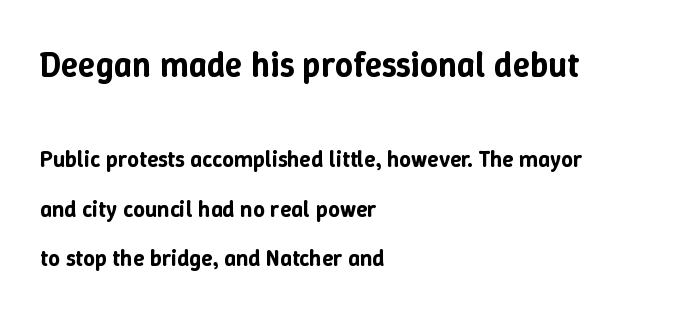
Observe the ordinary spacing: letters are neighbours, not strangers. Every row of glyphs begins at an identical x-position on the left. Underline: absent. Is the lower block the larger one? No — the upper block carries the bigger type.
